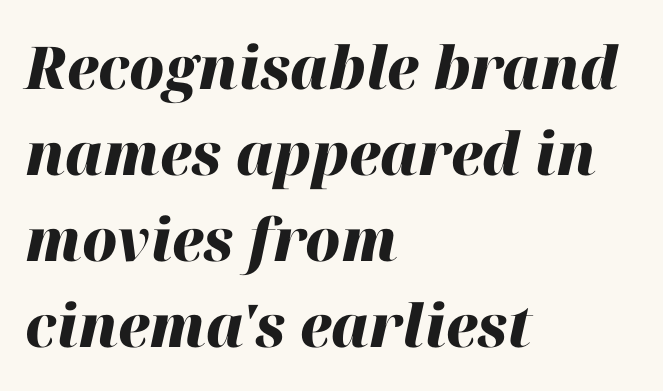
{"italic": "yes", "lean": "right", "slant_degrees": 12, "bold": "yes", "weight": "heavy", "width": "normal", "stroke_contrast": "high", "x_height": "medium", "monospaced": "no", "underline": "no", "align": "left", "line_spacing": "normal", "line_spacing_ratio": 1.46, "letter_spacing": "normal", "letter_spacing_em": 0.0, "glyph_px": 59}
